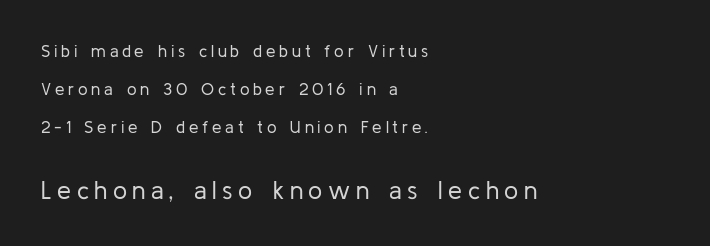
Q: Is the text bold? A: No.
Q: Is the text italic (slanted)? A: No, it is upright.
Q: Is the text underlined? A: No.
Q: How is the paragraph aligned? A: Left-aligned.
Q: Is the spacing between letters normal or unusually wide? A: Unusually wide.
Q: Is the spacing between lines tight, normal or loose? A: Loose.
Q: Which block of text is set in a larger size, the first (top) or the second (bottom)? A: The second (bottom) one.
